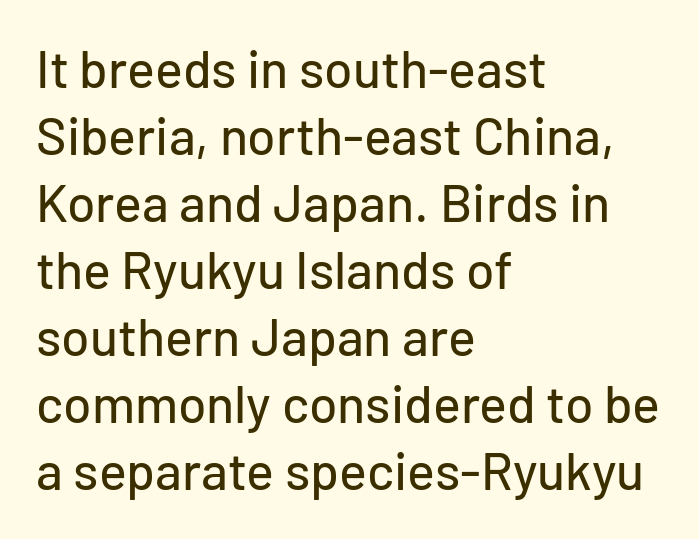
The zone under the glyphs is completely vacant. Is the letter spacing exaggerated? No — it looks like the ordinary default. Are there feet on the stems? There aren't — it's a sans. All the whitespace from short lines collects on the right. The space between consecutive lines is moderate. Upright lettering throughout.
